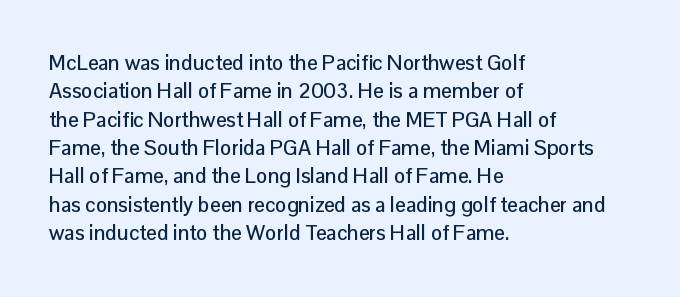
{"italic": "no", "underline": "no", "align": "left", "line_spacing": "normal", "line_spacing_ratio": 1.35, "letter_spacing": "normal", "letter_spacing_em": 0.0, "glyph_px": 21}
